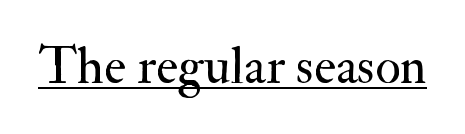
Q: Is the text bold? A: No.
Q: Is the text italic (slanted)? A: No, it is upright.
Q: Is the typeface a serif or a sans-serif typeface? A: Serif.
Q: Is the text underlined? A: Yes.
Q: Is the spacing between letters normal or unusually wide? A: Normal.
Q: Width (condensed, normal, or wide)? A: Normal.
Q: Stroke contrast? A: Medium.
Q: x-height? A: Small.
Q: Monospaced? A: No.
